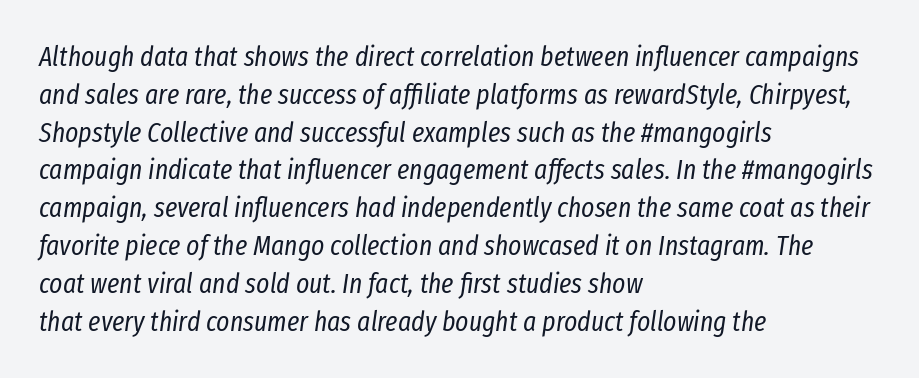
Anything drawn beneath the words? Only blank space. The axis of the letterforms is tilted away from vertical. Weight: regular or lighter. Looks like regular typesetting: each glyph gets only the width it needs. Reading down the block, your eye returns to a fixed left position each line.
